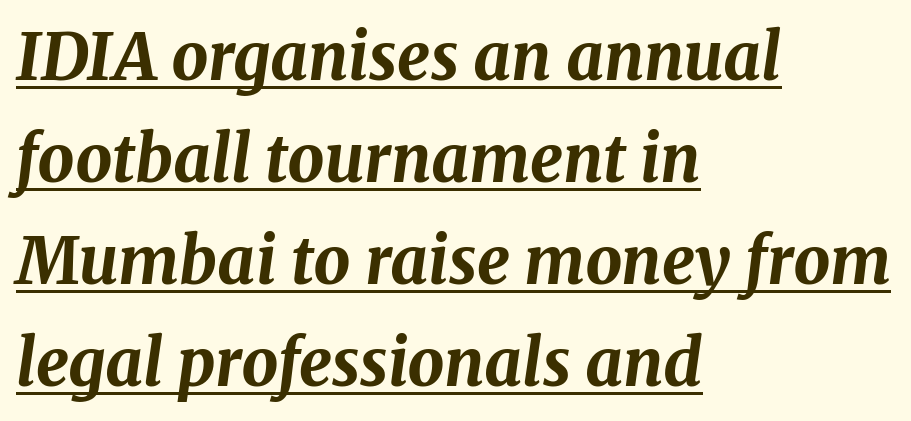
These lines sit exactly where default settings would place them. Each letter keeps its own natural width here, so spacing adapts to shape. Heavy-handed strokes throughout: this text is bold. Every character sits at an angle, as italics do. The ragged edge is on the right, which tells us the setting is flush left. Honestly, the letter spacing is just normal — you wouldn't notice it.
